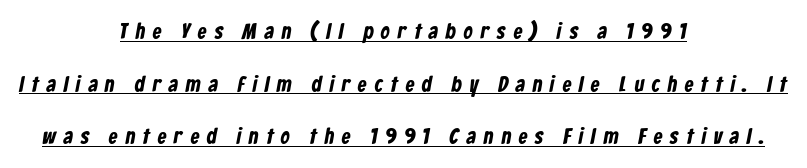
{"underline": "yes", "align": "center", "line_spacing": "loose", "line_spacing_ratio": 2.39, "letter_spacing": "wide", "letter_spacing_em": 0.36, "glyph_px": 22}
